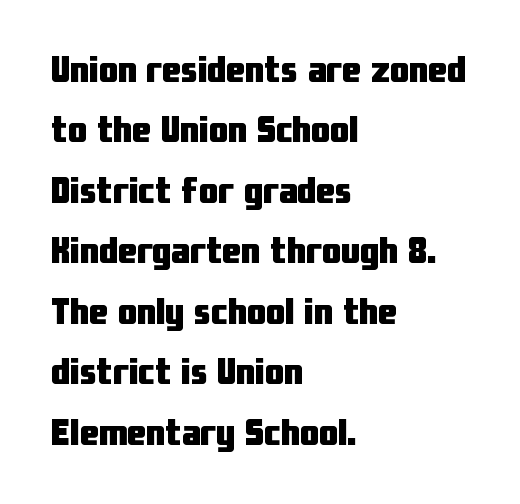
Each new line begins a customary step beneath the previous one. Typeset ragged right — the left edge is the straight one. The gaps between neighbouring characters are ordinary and unremarkable. I'd call this a sans setting — the letters go barefoot.
